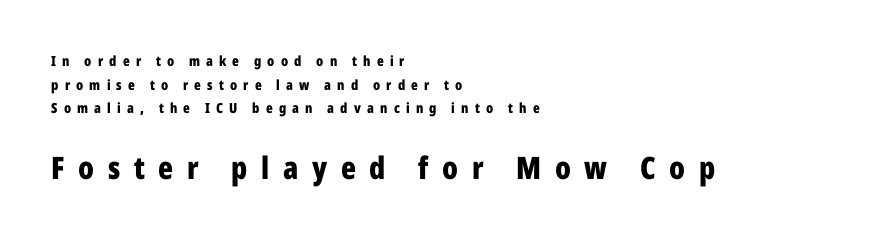
Q: Is the text bold? A: Yes.
Q: Is the text italic (slanted)? A: No, it is upright.
Q: Is the typeface a serif or a sans-serif typeface? A: Sans-serif.
Q: Is the text underlined? A: No.
Q: How is the paragraph aligned? A: Left-aligned.
Q: Is the spacing between letters normal or unusually wide? A: Unusually wide.
Q: Is the spacing between lines tight, normal or loose? A: Normal.
Q: Which block of text is set in a larger size, the first (top) or the second (bottom)? A: The second (bottom) one.
Q: Width (condensed, normal, or wide)? A: Condensed.
Q: Stroke contrast? A: Low.
Q: x-height? A: Medium.
Q: Monospaced? A: No.
